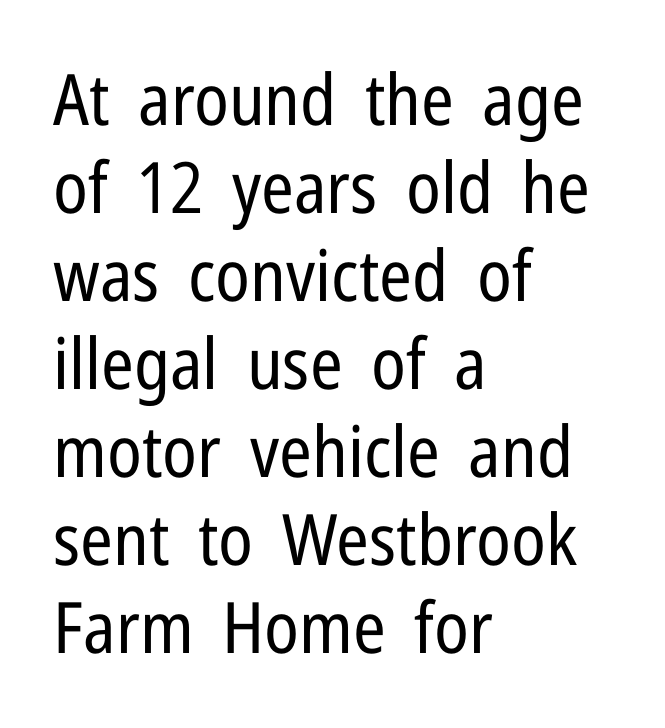
{"serif": "no", "italic": "no", "bold": "no", "weight": "regular", "width": "condensed", "stroke_contrast": "low", "x_height": "medium", "monospaced": "no", "underline": "no", "align": "left", "line_spacing_ratio": 1.24, "letter_spacing": "normal", "letter_spacing_em": 0.0, "glyph_px": 71}
